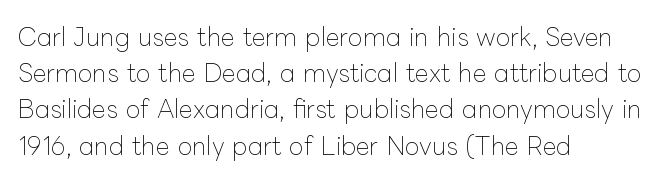
Default kerning and tracking; the words read as compact shapes. Tall strokes in this sample are plumb rather than angled. This rendering uses left alignment, leaving the right contour irregular. Students, observe: this is what conventionally led text looks like. Each stroke keeps to a modest, everyday thickness or less. Honestly, there is no underline to notice here at all.
